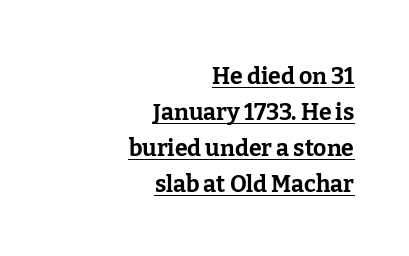
{"italic": "no", "bold": "yes", "underline": "yes", "align": "right", "line_spacing": "normal", "line_spacing_ratio": 1.56, "letter_spacing": "normal", "letter_spacing_em": 0.0, "glyph_px": 23}
